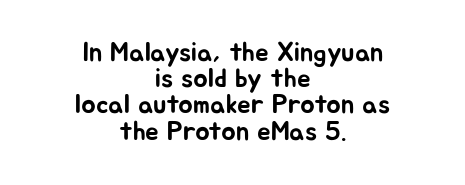
Q: Is the text italic (slanted)? A: No, it is upright.
Q: Is the text underlined? A: No.
Q: How is the paragraph aligned? A: Centered.
Q: Is the spacing between letters normal or unusually wide? A: Normal.
Q: Is the spacing between lines tight, normal or loose? A: Tight.
